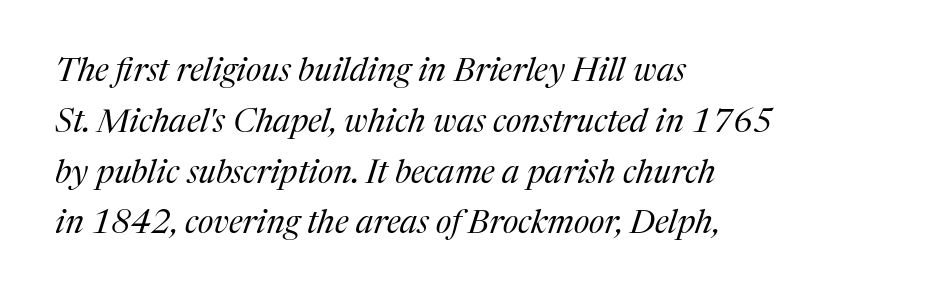
{"serif": "yes", "italic": "yes", "lean": "right", "slant_degrees": 17, "bold": "no", "weight": "regular", "width": "normal", "stroke_contrast": "medium", "x_height": "medium", "monospaced": "no", "underline": "no", "align": "left", "line_spacing": "normal", "line_spacing_ratio": 1.54, "letter_spacing": "normal", "letter_spacing_em": 0.0, "glyph_px": 33}
